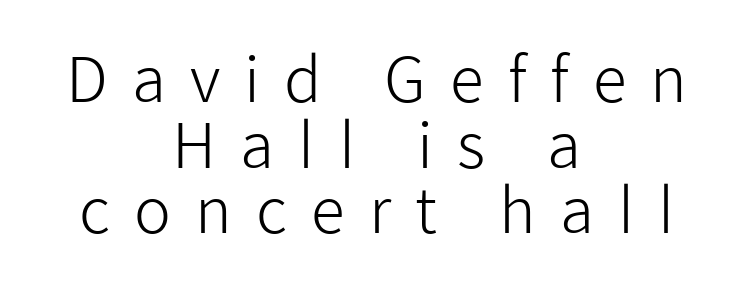
{"serif": "no", "italic": "no", "bold": "no", "weight": "light", "width": "normal", "stroke_contrast": "low", "x_height": "medium", "monospaced": "no", "underline": "no", "align": "center", "line_spacing": "tight", "line_spacing_ratio": 1.06, "letter_spacing": "wide", "letter_spacing_em": 0.39, "glyph_px": 62}
